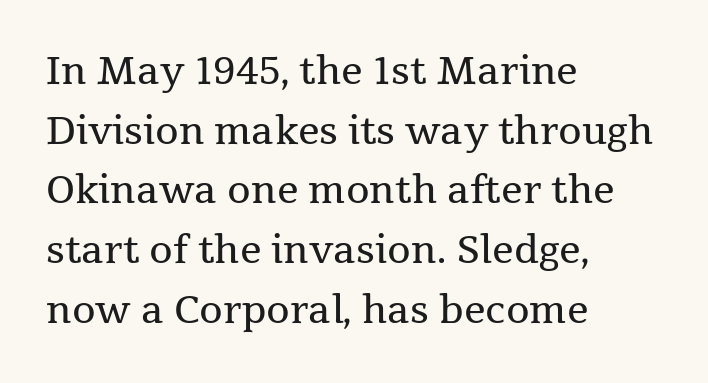
Italic: no, the glyphs are upright roman. The space beneath each line is pristine and unruled. The rendering uses natural spacing where letterforms have individual widths. The designer left line spacing at the default. Which margin do the lines hug? The left one — the right edge is uneven.
